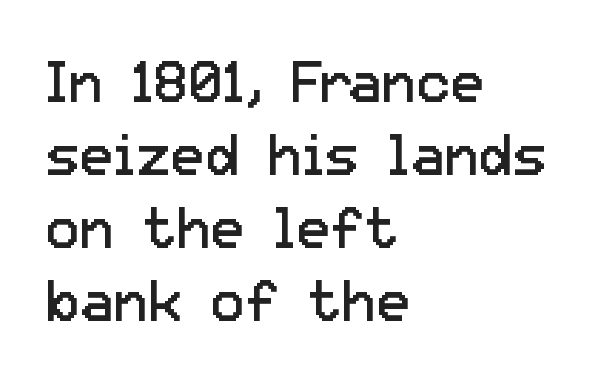
Q: Is the text bold? A: No.
Q: Is the text italic (slanted)? A: No, it is upright.
Q: Is the typeface a serif or a sans-serif typeface? A: Sans-serif.
Q: Is the text underlined? A: No.
Q: How is the paragraph aligned? A: Left-aligned.
Q: Is the spacing between letters normal or unusually wide? A: Normal.
Q: Is the spacing between lines tight, normal or loose? A: Normal.
Q: Width (condensed, normal, or wide)? A: Normal.
Q: Stroke contrast? A: Low.
Q: x-height? A: Medium.
Q: Monospaced? A: No.
